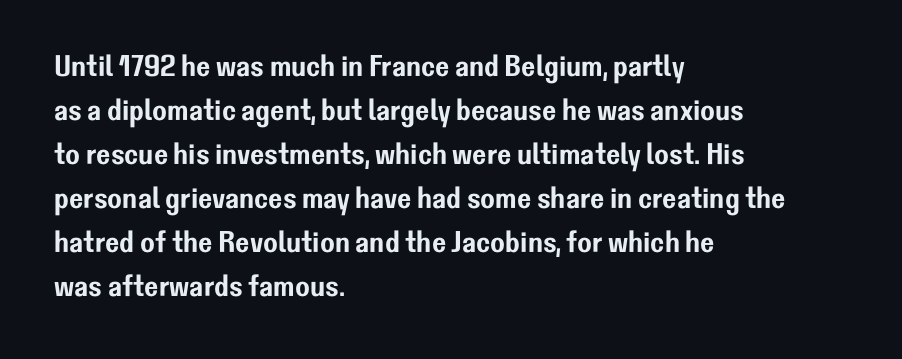
The zone under the glyphs is completely vacant. Nothing unusual about the tracking: characters are spaced as the font intends. Regular leading. Each letter keeps its own natural width here, so spacing adapts to shape.
